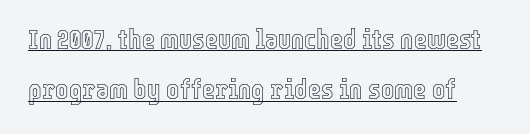
Q: Is the text italic (slanted)? A: No, it is upright.
Q: Is the text underlined? A: Yes.
Q: Is the spacing between letters normal or unusually wide? A: Normal.
Q: Width (condensed, normal, or wide)? A: Condensed.
Q: x-height? A: Medium.
Q: Monospaced? A: No.
